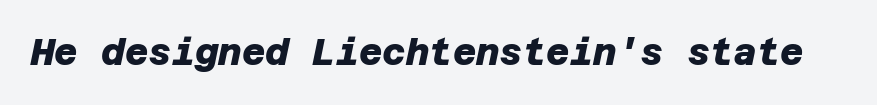
Unlike a traditional serif, this face leaves its strokes unadorned. In terms of letterspacing, this is plain default setting. The typesetting leans heavy: a genuine bold. Plain, unruled lines of type.
